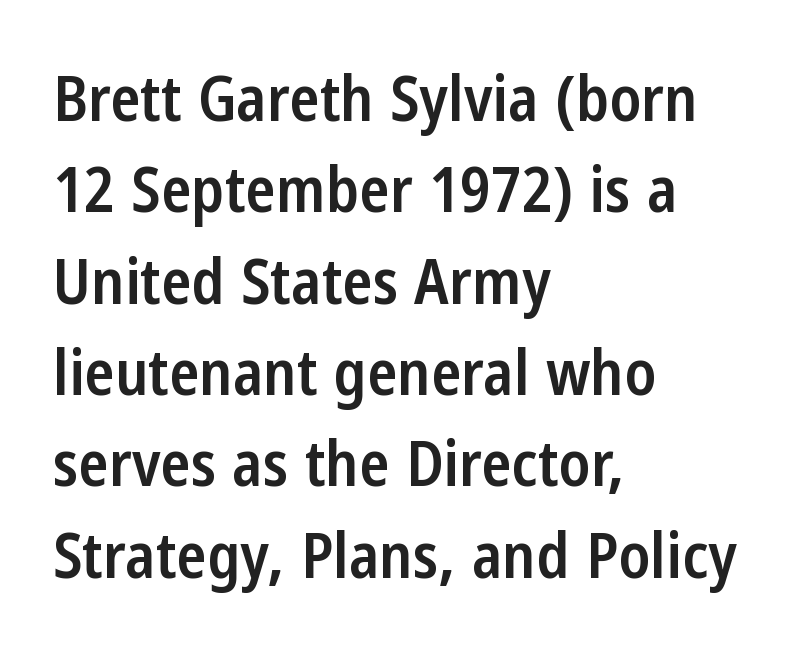
Q: Is the text bold? A: Semi-bold.
Q: Is the text italic (slanted)? A: No, it is upright.
Q: Is the typeface a serif or a sans-serif typeface? A: Sans-serif.
Q: Is the text underlined? A: No.
Q: How is the paragraph aligned? A: Left-aligned.
Q: Is the spacing between letters normal or unusually wide? A: Normal.
Q: Is the spacing between lines tight, normal or loose? A: Normal.
Q: Width (condensed, normal, or wide)? A: Condensed.
Q: Stroke contrast? A: Low.
Q: x-height? A: Medium.
Q: Monospaced? A: No.
